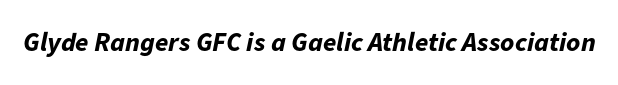
The image shows 27 px bold type, italic (leaning right); set normal letter spacing, not underlined.
